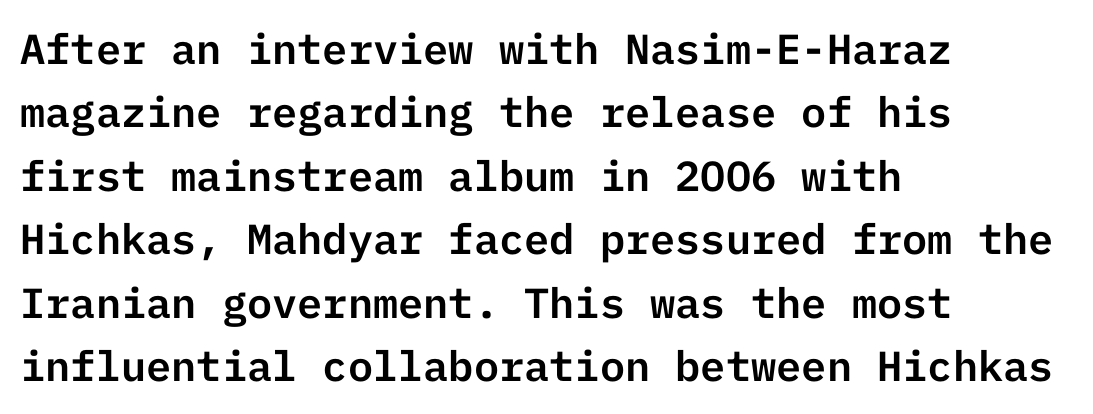
The image shows 42 px sans-serif type, upright; set left-aligned, normal line spacing (1.51x), normal letter spacing, not underlined; low stroke contrast and a medium x-height.
